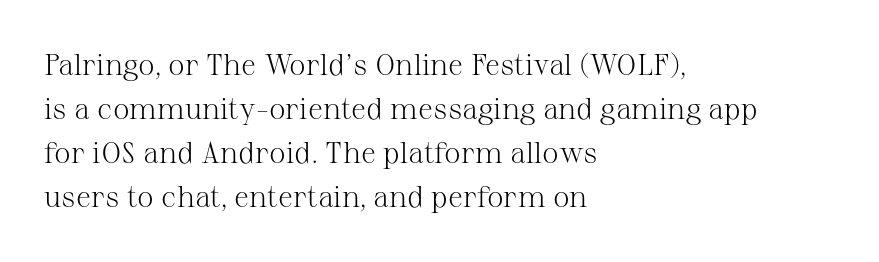
{"serif": "yes", "italic": "no", "bold": "no", "weight": "light", "width": "normal", "stroke_contrast": "medium", "x_height": "medium", "monospaced": "no", "underline": "no", "align": "left", "line_spacing": "normal", "line_spacing_ratio": 1.47, "letter_spacing": "normal", "letter_spacing_em": 0.0, "glyph_px": 30}
